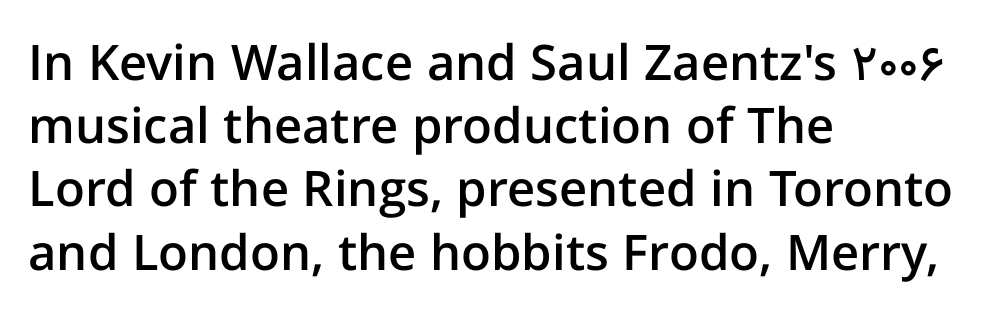
{"serif": "no", "italic": "no", "bold": "semi", "weight": "semibold", "width": "normal", "stroke_contrast": "low", "x_height": "medium", "monospaced": "no", "underline": "no", "align": "left", "line_spacing": "normal", "line_spacing_ratio": 1.29, "letter_spacing": "normal", "letter_spacing_em": 0.0, "glyph_px": 49}
